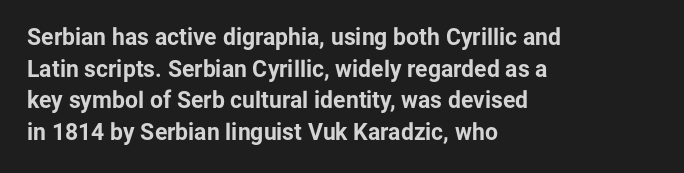
Q: Is the text bold? A: Yes.
Q: Is the text italic (slanted)? A: No, it is upright.
Q: Is the text underlined? A: No.
Q: How is the paragraph aligned? A: Left-aligned.
Q: Is the spacing between letters normal or unusually wide? A: Normal.
Q: Is the spacing between lines tight, normal or loose? A: Normal.
